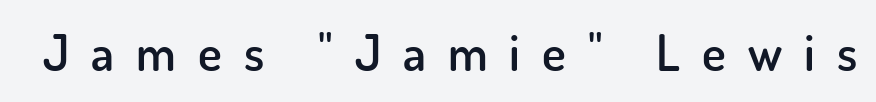
The image shows 50 px semibold sans-serif type, upright; set unusually wide letter spacing (+0.44 em), not underlined; low stroke contrast and a small x-height.
